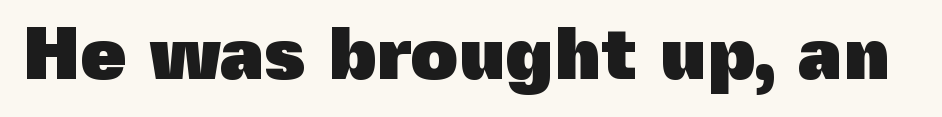
The image shows 74 px heavy sans-serif type, upright; set normal letter spacing, not underlined; a medium x-height.
